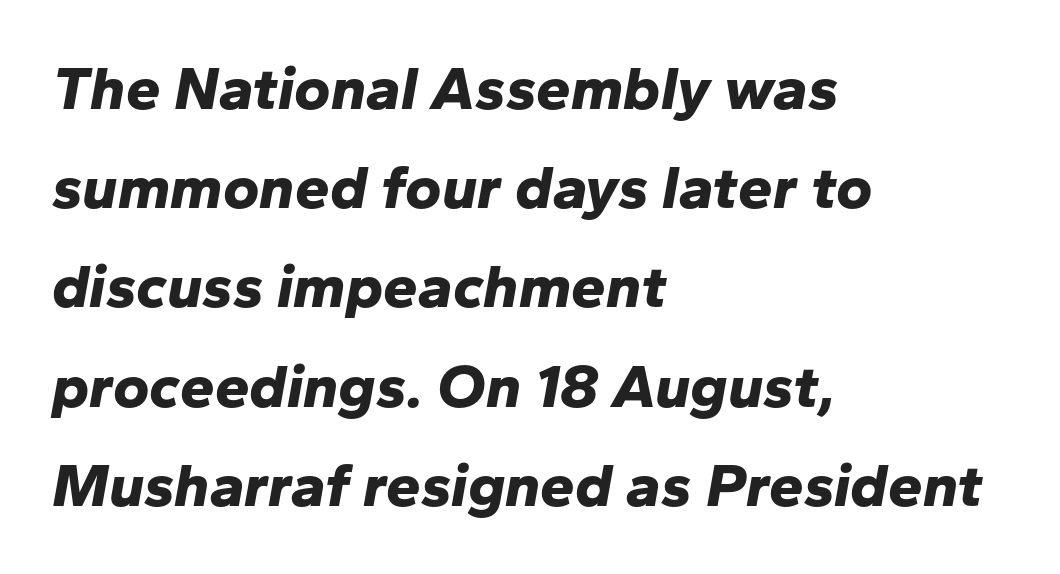
{"italic": "yes", "lean": "right", "slant_degrees": 10, "bold": "yes", "weight": "bold", "width": "normal", "stroke_contrast": "low", "x_height": "medium", "monospaced": "no", "underline": "no", "align": "left", "line_spacing": "normal", "line_spacing_ratio": 1.6, "letter_spacing": "normal", "letter_spacing_em": 0.0, "glyph_px": 62}
